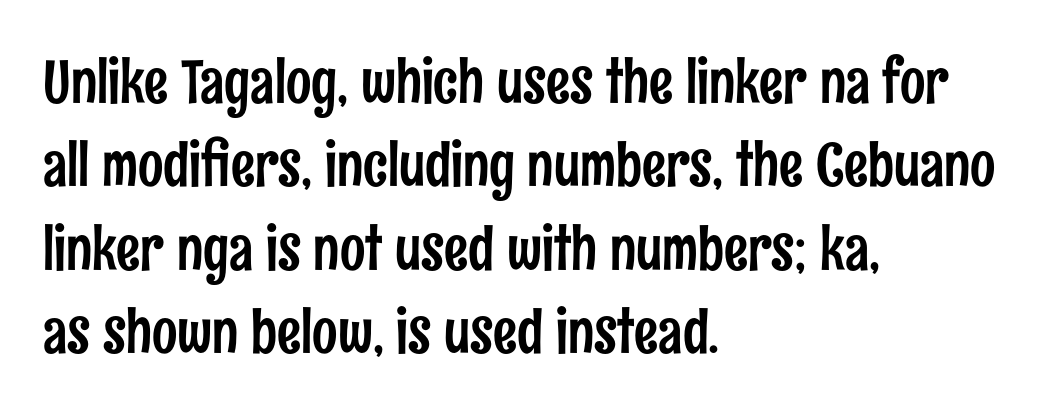
If you drew a ruler down the left edge, every line would touch it. The type sits square on the baseline with zero lean. Here the glyphs are tracked normally, forming tight word shapes. Proportional: the letters do not fall into vertical columns. Only glyphs here, with clear space below each row.
